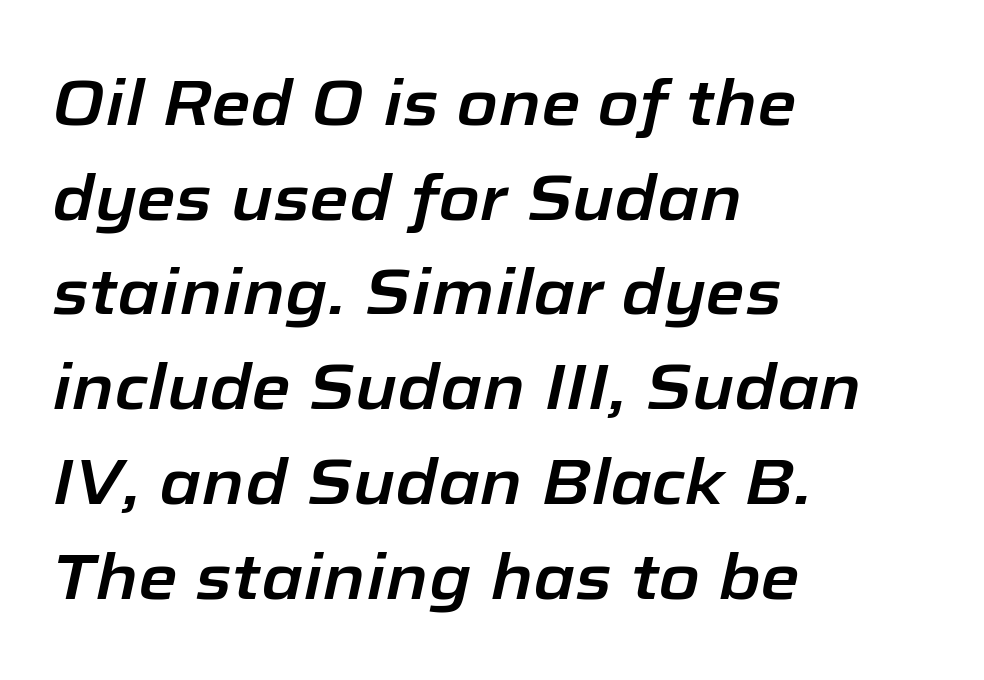
Q: Is the text italic (slanted)? A: Yes, it leans right by about 12 degrees.
Q: Is the text underlined? A: No.
Q: How is the paragraph aligned? A: Left-aligned.
Q: Is the spacing between letters normal or unusually wide? A: Normal.
Q: Is the spacing between lines tight, normal or loose? A: Normal.
Q: Width (condensed, normal, or wide)? A: Normal.
Q: Stroke contrast? A: Low.
Q: x-height? A: Medium.
Q: Monospaced? A: No.
